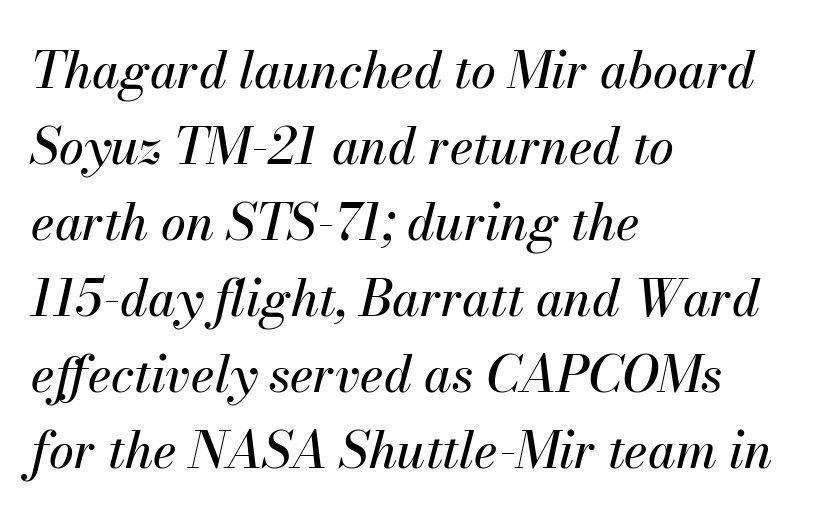
The image shows 50 px text type, italic (leaning right); set left-aligned, normal line spacing (1.52x), normal letter spacing, not underlined; medium stroke contrast and a small x-height.
